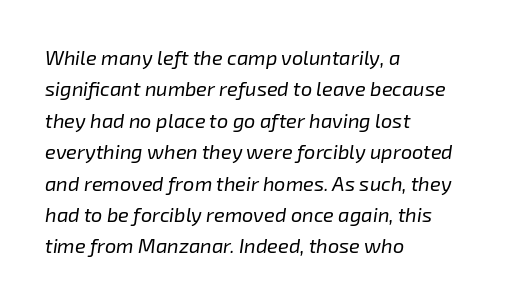
The horizontal fit of the characters is conventional and even. Counters stay open thanks to moderate or lighter strokes. No word sits above an underline. Each line starts at the same left margin while the right side varies.
